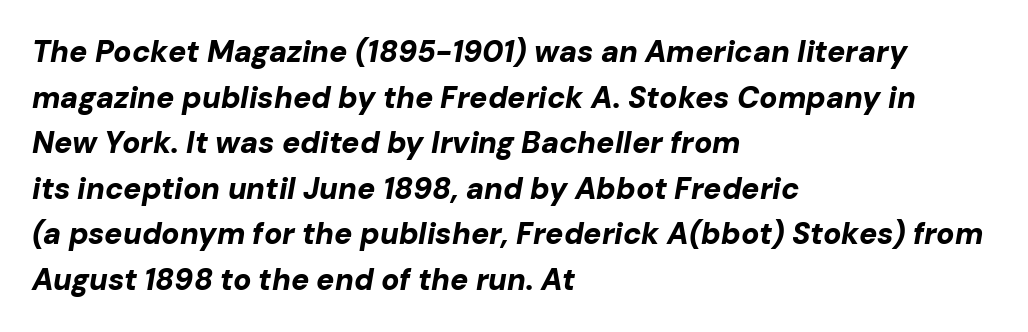
{"italic": "yes", "lean": "right", "slant_degrees": 10, "bold": "yes", "weight": "bold", "width": "normal", "stroke_contrast": "low", "x_height": "medium", "monospaced": "no", "underline": "no", "align": "left", "line_spacing": "normal", "line_spacing_ratio": 1.52, "letter_spacing": "normal", "letter_spacing_em": 0.0, "glyph_px": 30}
